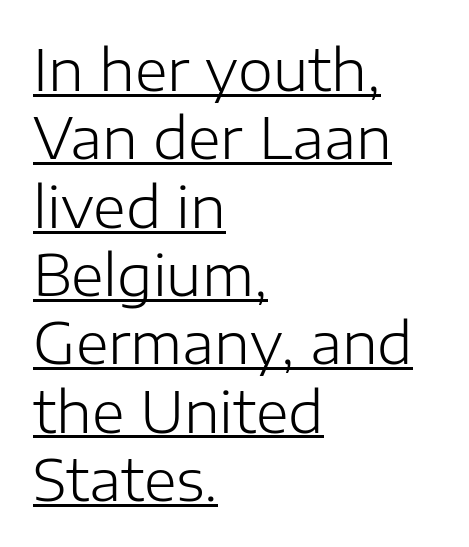
{"serif": "no", "italic": "no", "bold": "no", "weight": "light", "width": "normal", "stroke_contrast": "low", "x_height": "medium", "monospaced": "no", "underline": "yes", "align": "left", "line_spacing_ratio": 1.22, "letter_spacing": "normal", "letter_spacing_em": 0.0, "glyph_px": 56}
